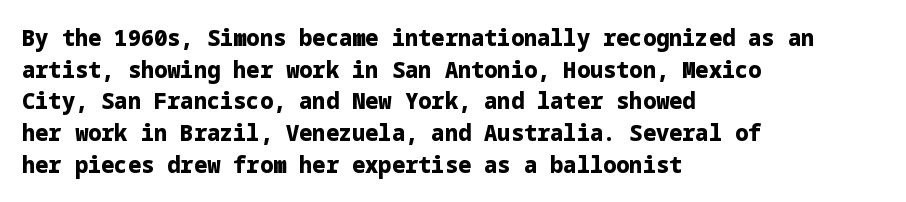
The image shows 22 px bold type, upright; set left-aligned, normal line spacing (1.44x), normal letter spacing, not underlined.
